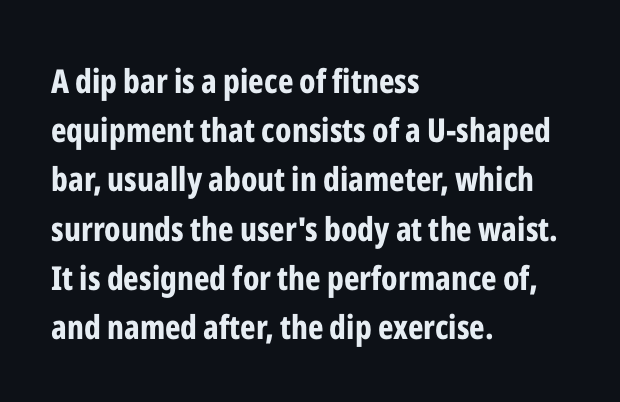
{"serif": "no", "italic": "no", "bold": "yes", "weight": "bold", "width": "condensed", "stroke_contrast": "low", "x_height": "medium", "monospaced": "no", "underline": "no", "align": "left", "line_spacing": "normal", "line_spacing_ratio": 1.49, "letter_spacing": "normal", "letter_spacing_em": 0.0, "glyph_px": 33}
